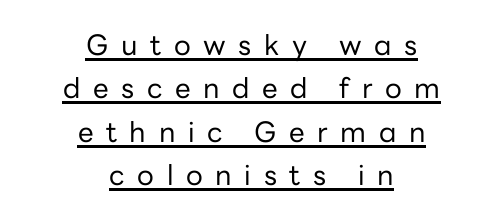
{"serif": "no", "italic": "no", "bold": "no", "weight": "regular", "width": "normal", "stroke_contrast": "low", "x_height": "medium", "monospaced": "no", "underline": "yes", "align": "center", "line_spacing": "normal", "line_spacing_ratio": 1.55, "letter_spacing": "wide", "letter_spacing_em": 0.45, "glyph_px": 28}
